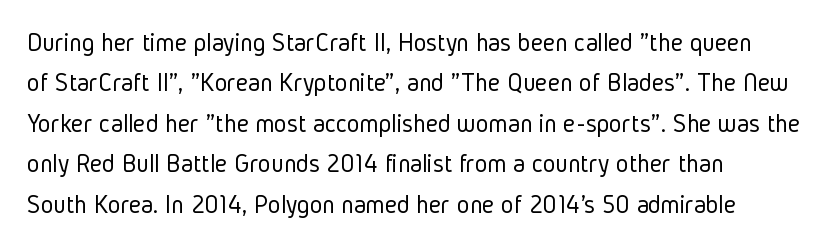
The image shows 27 px text type, upright; set normal line spacing (1.5x), normal letter spacing, not underlined.
